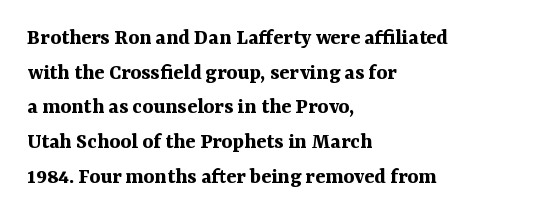
Every stem runs plumb, perpendicular to the baseline. The typesetting leans heavy: a genuine bold. Anything drawn beneath the words? Only blank space. The paragraph shown leans on its left margin. In terms of letterspacing, this is plain default setting. The space between consecutive lines is moderate.
